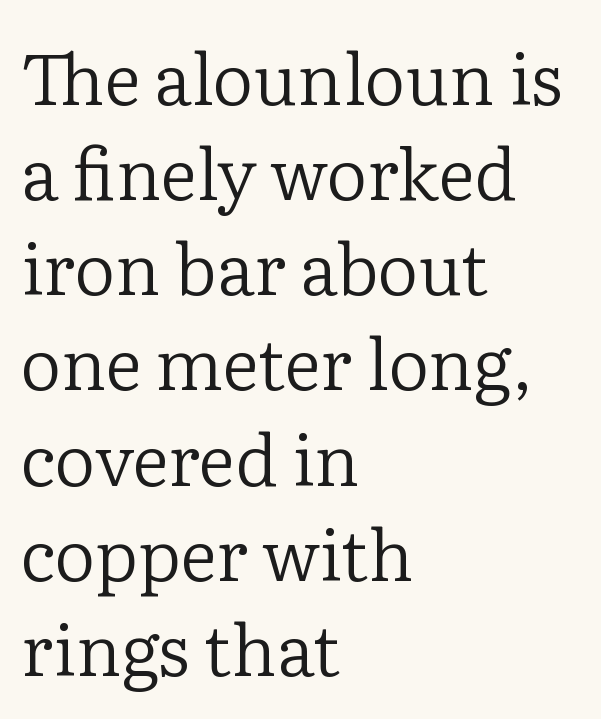
Q: Is the text bold? A: No.
Q: Is the text italic (slanted)? A: No, it is upright.
Q: Is the typeface a serif or a sans-serif typeface? A: Serif.
Q: Is the text underlined? A: No.
Q: How is the paragraph aligned? A: Left-aligned.
Q: Is the spacing between letters normal or unusually wide? A: Normal.
Q: Is the spacing between lines tight, normal or loose? A: Normal.
Q: Width (condensed, normal, or wide)? A: Normal.
Q: Stroke contrast? A: Low.
Q: x-height? A: Medium.
Q: Monospaced? A: No.
